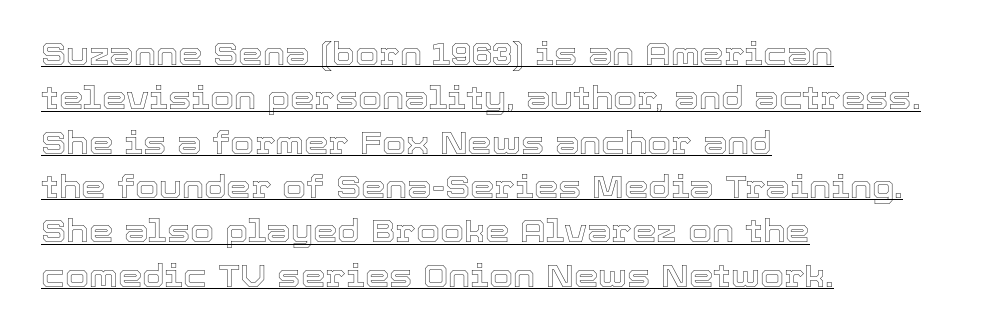
Q: Is the text italic (slanted)? A: No, it is upright.
Q: Is the text underlined? A: Yes.
Q: How is the paragraph aligned? A: Left-aligned.
Q: Is the spacing between letters normal or unusually wide? A: Normal.
Q: Is the spacing between lines tight, normal or loose? A: Normal.
Q: Width (condensed, normal, or wide)? A: Normal.
Q: x-height? A: Medium.
Q: Monospaced? A: No.
